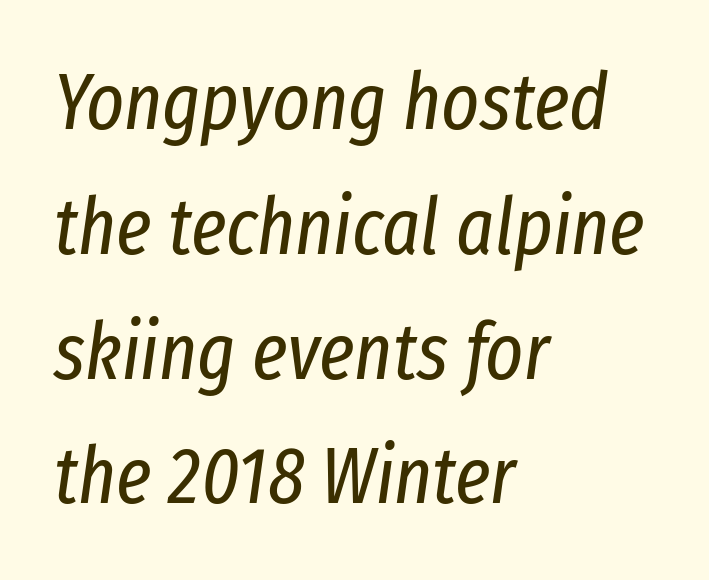
The image shows 80 px regular-weight, condensed type, italic (leaning right); set left-aligned, normal line spacing (1.56x), normal letter spacing, not underlined; low stroke contrast and a medium x-height.
